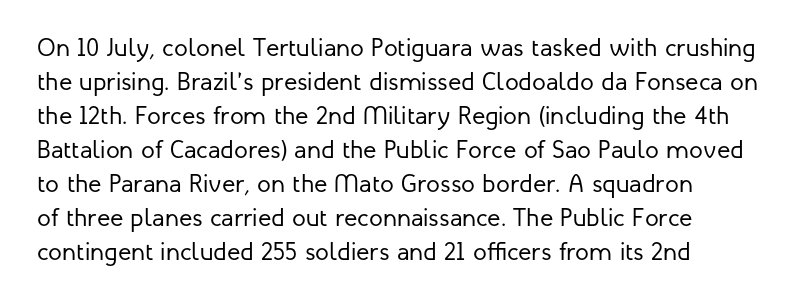
A normal amount of white space separates one row of letters from the next. Honestly, the letter spacing is just normal — you wouldn't notice it. The font's upright variant was chosen for this text. Is this a heavy cut? Hardly; it is regular or lighter. Caption: multi-line text, flush left, ragged right.
